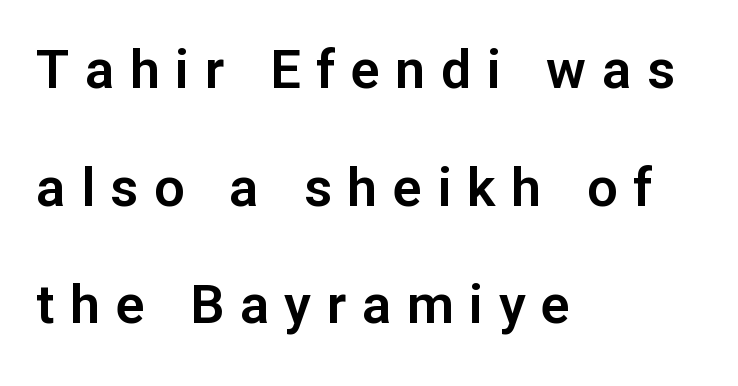
The image shows 54 px sans-serif type, upright; set left-aligned, loose line spacing (2.18x), unusually wide letter spacing (+0.29 em), not underlined; low stroke contrast and a medium x-height.
